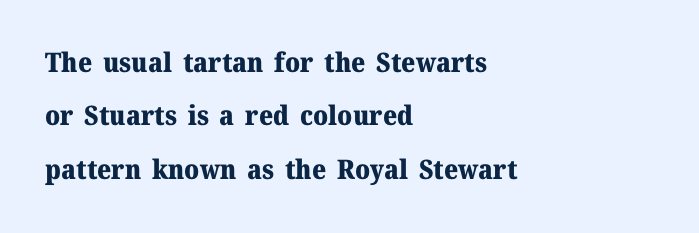
{"italic": "no", "bold": "yes", "underline": "no", "align": "left", "line_spacing": "loose", "line_spacing_ratio": 1.98, "letter_spacing": "normal", "letter_spacing_em": 0.0, "glyph_px": 27}
